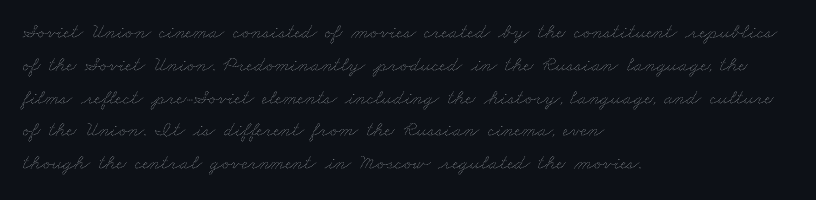
Quick note: underline off. Spacing between characters is what you'd get straight out of the box. Casual observation: everything's shoved over to the left. What's the leading like? Ordinary, nothing unusual. Stroke mass is kept to a normal reading level or below.
